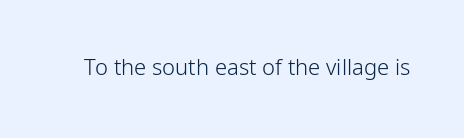
Q: Is the text bold? A: No.
Q: Is the text italic (slanted)? A: No, it is upright.
Q: Is the text underlined? A: No.
Q: Is the spacing between letters normal or unusually wide? A: Normal.
